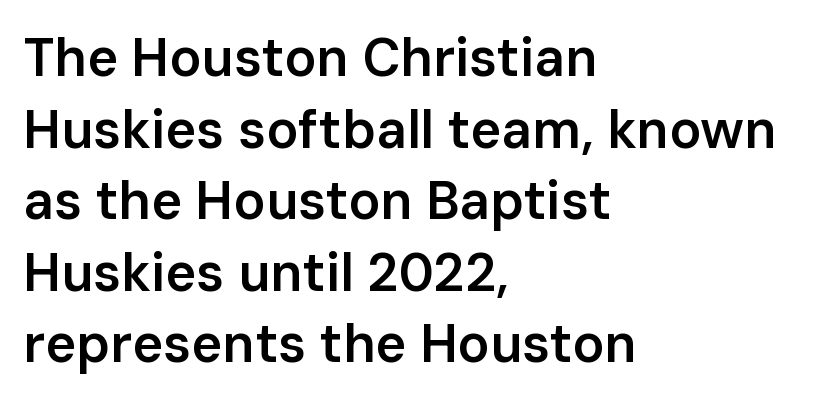
Q: Is the text bold? A: Semi-bold.
Q: Is the text italic (slanted)? A: No, it is upright.
Q: Is the typeface a serif or a sans-serif typeface? A: Sans-serif.
Q: Is the text underlined? A: No.
Q: How is the paragraph aligned? A: Left-aligned.
Q: Is the spacing between letters normal or unusually wide? A: Normal.
Q: Is the spacing between lines tight, normal or loose? A: Normal.
Q: Width (condensed, normal, or wide)? A: Normal.
Q: Stroke contrast? A: Low.
Q: x-height? A: Medium.
Q: Monospaced? A: No.
